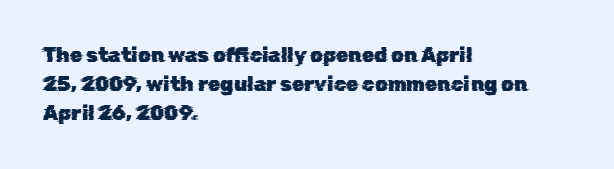
Q: Is the text underlined? A: No.
Q: How is the paragraph aligned? A: Left-aligned.
Q: Is the spacing between letters normal or unusually wide? A: Normal.
Q: Is the spacing between lines tight, normal or loose? A: Normal.
